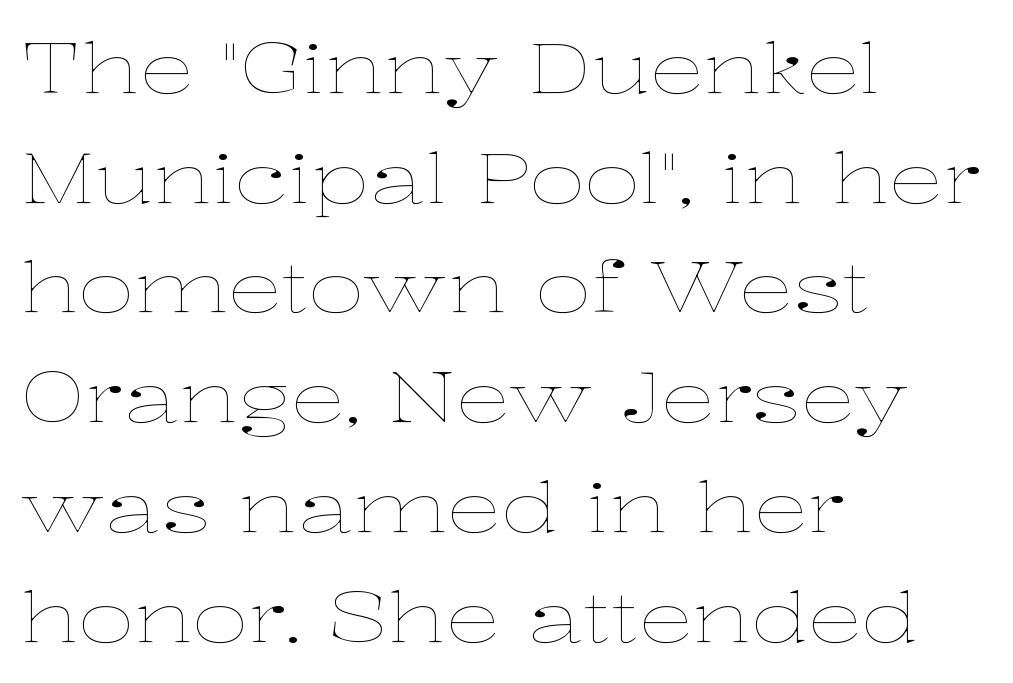
Q: Is the text bold? A: No.
Q: Is the text italic (slanted)? A: No, it is upright.
Q: Is the text underlined? A: No.
Q: How is the paragraph aligned? A: Left-aligned.
Q: Is the spacing between letters normal or unusually wide? A: Normal.
Q: Is the spacing between lines tight, normal or loose? A: Normal.
Q: Width (condensed, normal, or wide)? A: Wide.
Q: Stroke contrast? A: Low.
Q: x-height? A: Medium.
Q: Monospaced? A: No.
